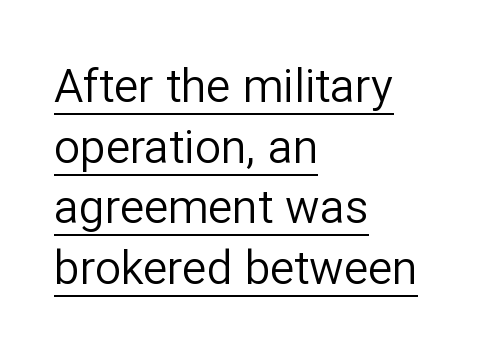
Q: Is the text bold? A: No.
Q: Is the text italic (slanted)? A: No, it is upright.
Q: Is the typeface a serif or a sans-serif typeface? A: Sans-serif.
Q: Is the text underlined? A: Yes.
Q: How is the paragraph aligned? A: Left-aligned.
Q: Is the spacing between letters normal or unusually wide? A: Normal.
Q: Is the spacing between lines tight, normal or loose? A: Normal.
Q: Width (condensed, normal, or wide)? A: Normal.
Q: Stroke contrast? A: Low.
Q: x-height? A: Medium.
Q: Monospaced? A: No.
